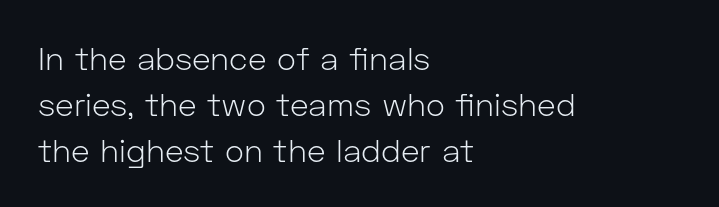
Standard letterfit; no display-style spreading of the glyphs. On a weight scale, this lands at 450 or below. The glyphs in this specimen are sans serif. Each letter keeps its own natural width here, so spacing adapts to shape. The glyphs are unaccompanied by any horizontal stroke below them.
